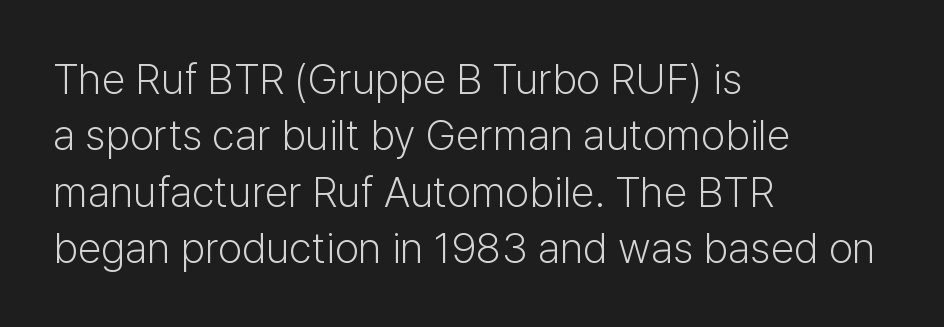
The image shows 43 px light sans-serif type, upright; set left-aligned, normal line spacing (1.31x), normal letter spacing, not underlined; low stroke contrast and a medium x-height.
